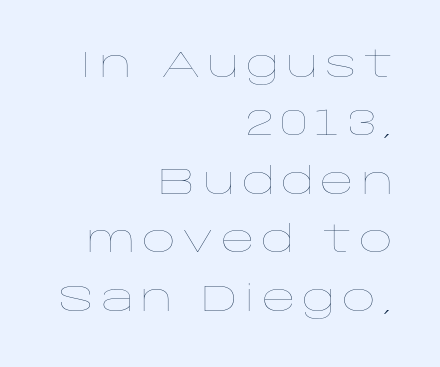
Q: Is the text bold? A: No.
Q: Is the text italic (slanted)? A: No, it is upright.
Q: Is the text underlined? A: No.
Q: How is the paragraph aligned? A: Right-aligned.
Q: Is the spacing between lines tight, normal or loose? A: Normal.
Q: Width (condensed, normal, or wide)? A: Wide.
Q: Stroke contrast? A: Low.
Q: x-height? A: Large.
Q: Monospaced? A: No.
